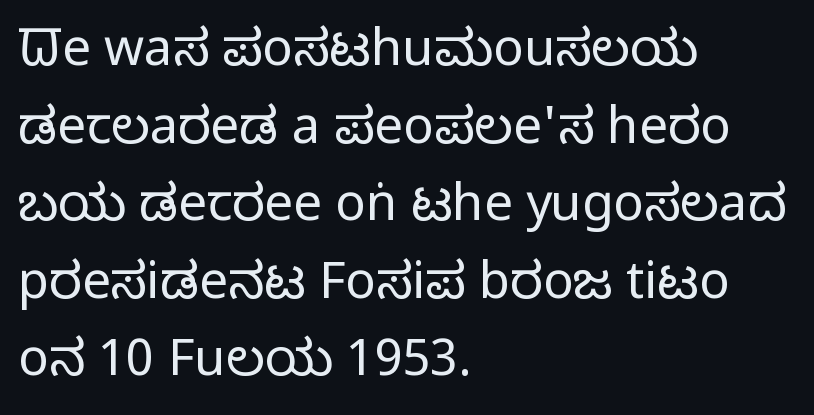
Q: Is the text bold? A: No.
Q: Is the text italic (slanted)? A: No, it is upright.
Q: Is the typeface a serif or a sans-serif typeface? A: Sans-serif.
Q: Is the text underlined? A: No.
Q: How is the paragraph aligned? A: Left-aligned.
Q: Is the spacing between letters normal or unusually wide? A: Normal.
Q: Is the spacing between lines tight, normal or loose? A: Normal.
Q: Width (condensed, normal, or wide)? A: Condensed.
Q: Stroke contrast? A: Low.
Q: x-height? A: Large.
Q: Monospaced? A: No.
